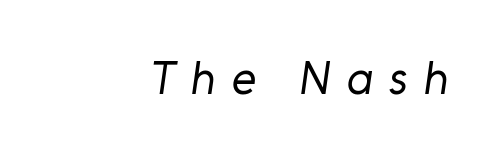
Descender tails drop into unmarked territory. These lines stack with their right ends in a neat column. The glyphs in this specimen are sans serif. Compared with typical body copy, the letter spacing here is much looser.
